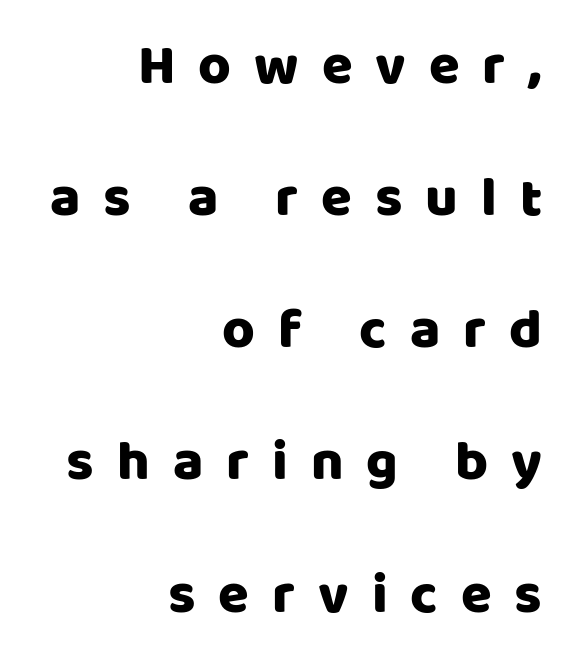
The image shows 56 px sans-serif type, upright; set right-aligned, loose line spacing (2.36x), unusually wide letter spacing (+0.41 em), not underlined; low stroke contrast and a large x-height.
